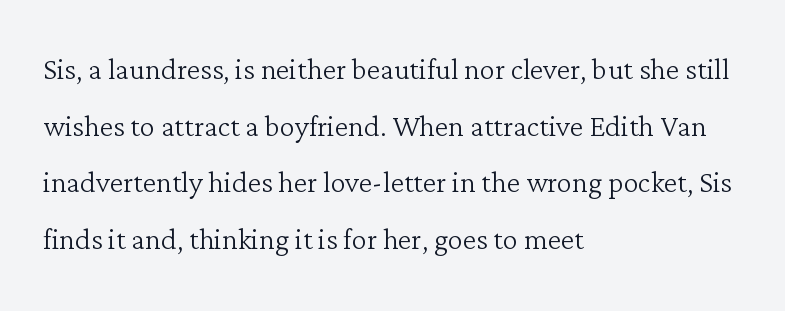
The image shows 38 px light serif type, upright; set left-aligned, normal line spacing (1.49x), normal letter spacing, not underlined; low stroke contrast and a medium x-height.
